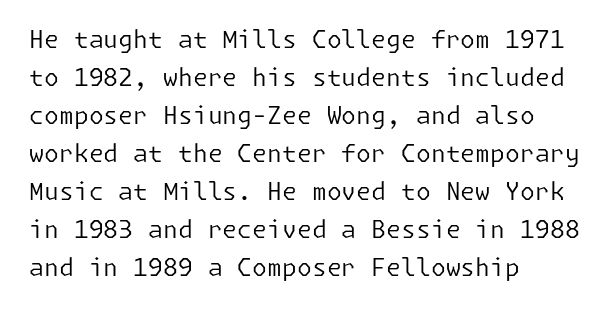
{"italic": "no", "bold": "no", "underline": "no", "align": "left", "line_spacing": "normal", "line_spacing_ratio": 1.58, "letter_spacing": "normal", "letter_spacing_em": 0.0, "glyph_px": 24}
